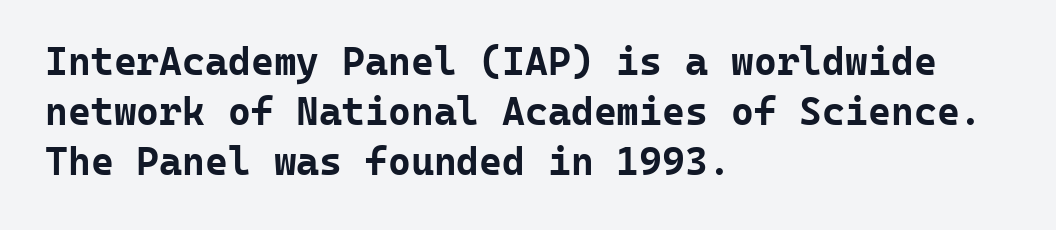
Q: Is the text bold? A: Yes.
Q: Is the text italic (slanted)? A: No, it is upright.
Q: Is the typeface a serif or a sans-serif typeface? A: Sans-serif.
Q: Is the text underlined? A: No.
Q: How is the paragraph aligned? A: Left-aligned.
Q: Is the spacing between letters normal or unusually wide? A: Normal.
Q: Is the spacing between lines tight, normal or loose? A: Normal.
Q: Width (condensed, normal, or wide)? A: Normal.
Q: Stroke contrast? A: Low.
Q: x-height? A: Medium.
Q: Monospaced? A: Yes.
